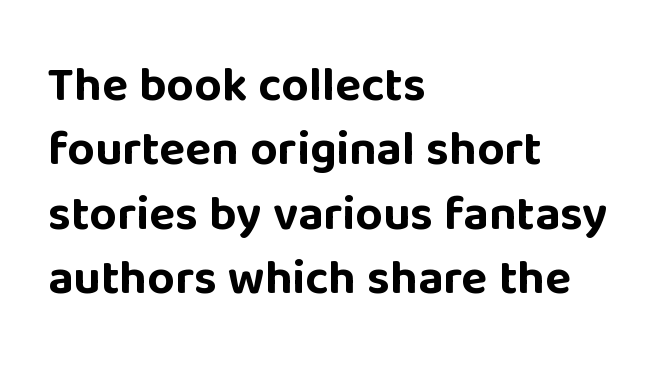
Q: Is the text bold? A: Yes.
Q: Is the text italic (slanted)? A: No, it is upright.
Q: Is the typeface a serif or a sans-serif typeface? A: Sans-serif.
Q: Is the text underlined? A: No.
Q: How is the paragraph aligned? A: Left-aligned.
Q: Is the spacing between letters normal or unusually wide? A: Normal.
Q: Is the spacing between lines tight, normal or loose? A: Normal.
Q: Width (condensed, normal, or wide)? A: Normal.
Q: Stroke contrast? A: Low.
Q: x-height? A: Large.
Q: Monospaced? A: No.
